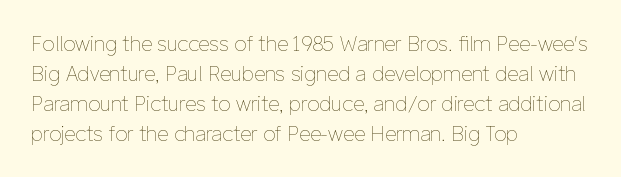
{"italic": "no", "bold": "no", "underline": "no", "align": "left", "line_spacing": "normal", "line_spacing_ratio": 1.5, "letter_spacing": "normal", "letter_spacing_em": 0.0, "glyph_px": 20}
